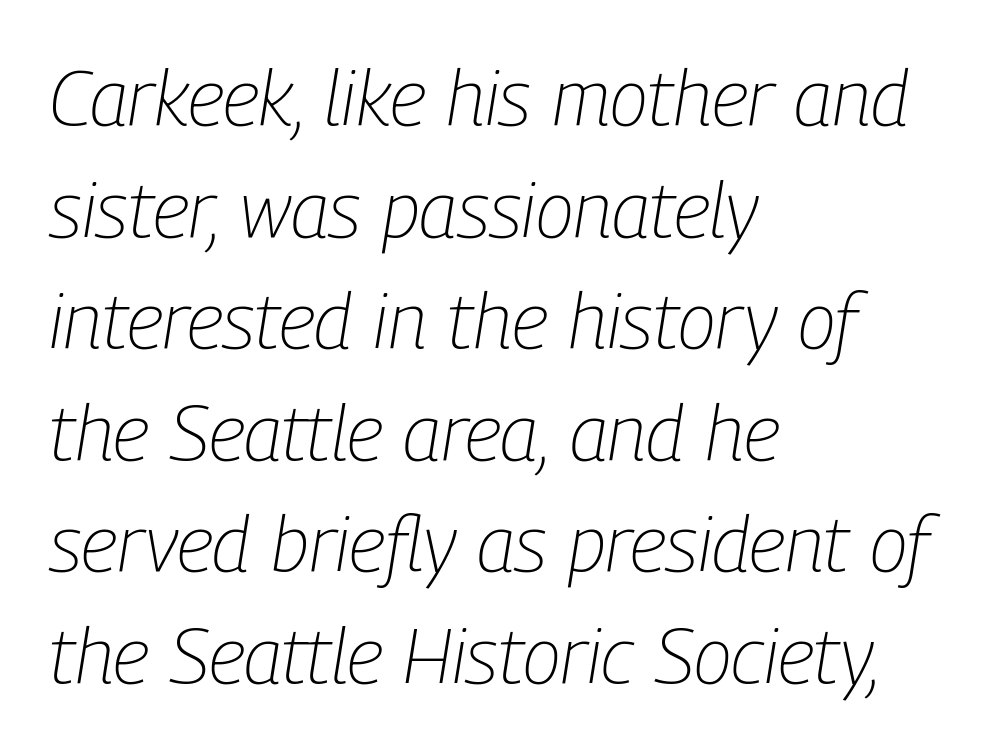
Yep, that's italic — everything's leaning. Honestly, the letter spacing is just normal — you wouldn't notice it. The text block is weighted toward the left margin, trailing off unevenly rightward. These lines sit exactly where default settings would place them. No letter is thick-stroked: the sample isn't bold. Do the characters align in a grid? No, the font is proportional.
